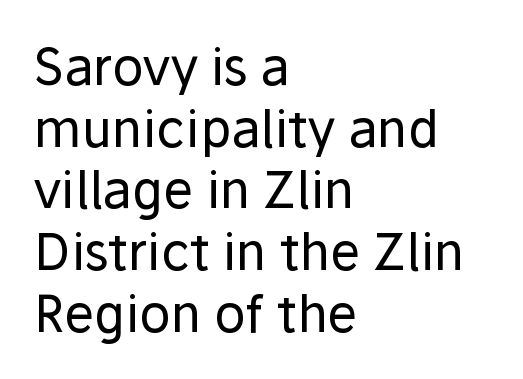
Q: Is the text bold? A: No.
Q: Is the text italic (slanted)? A: No, it is upright.
Q: Is the typeface a serif or a sans-serif typeface? A: Sans-serif.
Q: Is the text underlined? A: No.
Q: How is the paragraph aligned? A: Left-aligned.
Q: Is the spacing between letters normal or unusually wide? A: Normal.
Q: Width (condensed, normal, or wide)? A: Normal.
Q: Stroke contrast? A: Low.
Q: x-height? A: Medium.
Q: Monospaced? A: No.
